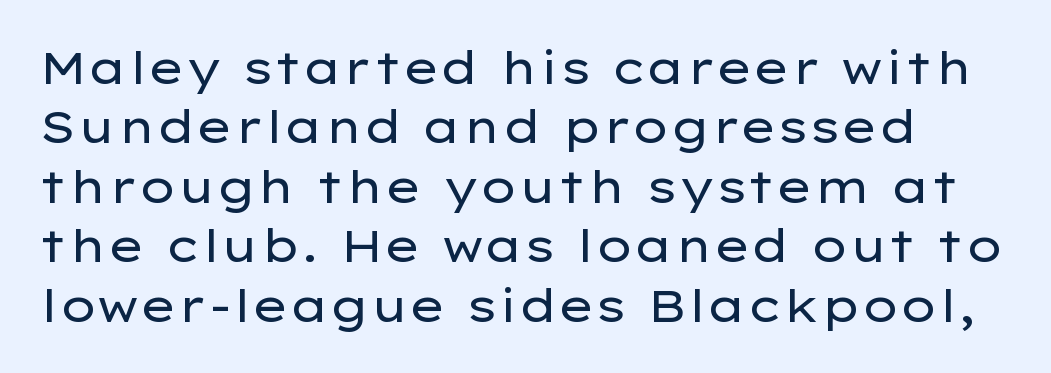
Q: Is the text bold? A: No.
Q: Is the text italic (slanted)? A: No, it is upright.
Q: Is the typeface a serif or a sans-serif typeface? A: Sans-serif.
Q: Is the text underlined? A: No.
Q: Is the spacing between letters normal or unusually wide? A: Normal.
Q: Is the spacing between lines tight, normal or loose? A: Normal.
Q: Width (condensed, normal, or wide)? A: Wide.
Q: Stroke contrast? A: Low.
Q: x-height? A: Medium.
Q: Monospaced? A: No.
